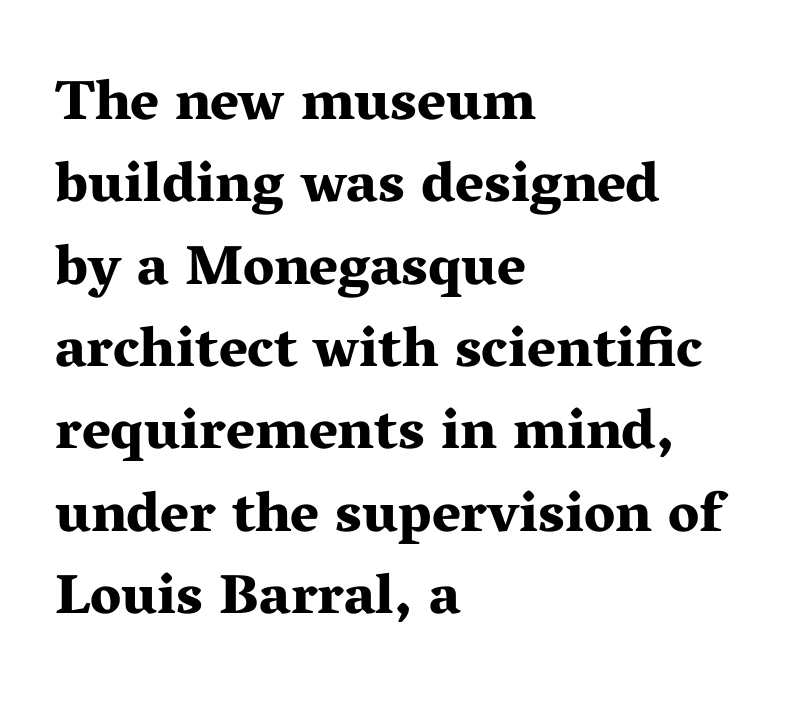
This sample uses an upright cut, with every glyph sitting square on the baseline. Normally led — the rows are evenly, conventionally spaced. This rendering uses left alignment, leaving the right contour irregular. Check under the words: just untouched page.
